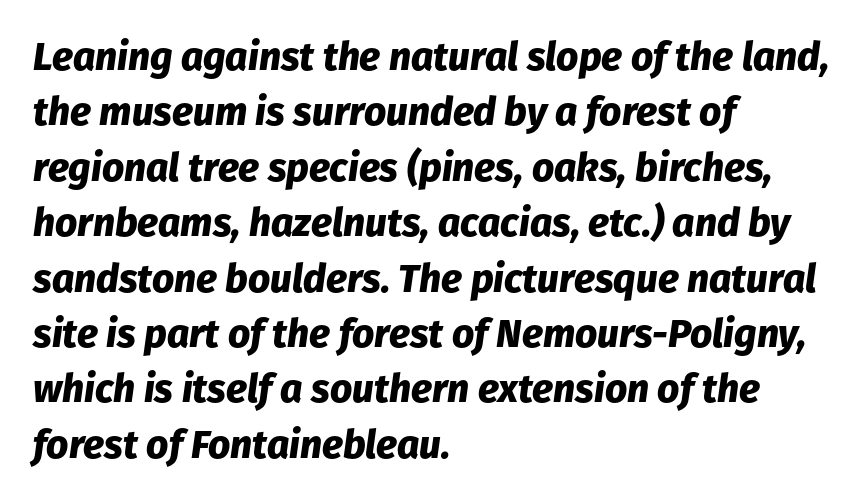
Rows of type keep a routine distance in the vertical direction. There is no visible air inserted between adjacent glyphs. Caption: bold face, heavy strokes. The text block is weighted toward the left margin, trailing off unevenly rightward.
